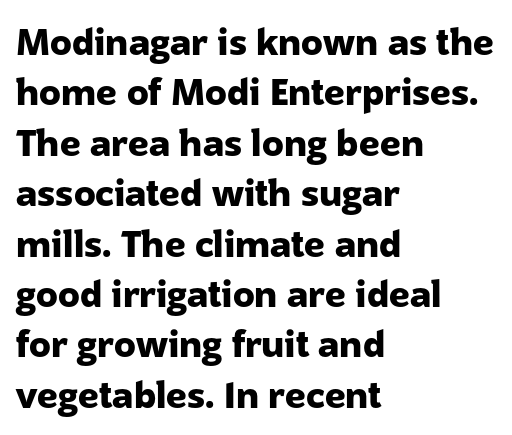
Evenly set lines give the paragraph a standard silhouette. A classic flush-left, rag-right setting is used for this passage. Font category for this specimen: sans-serif. Nope, not italic — everything's standing straight. In terms of weight, the rendering is a true, heavy bold. The letterforms sit shoulder to shoulder at normal distance.
